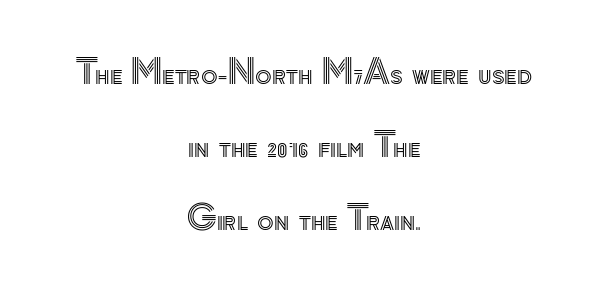
In CSS terms this would be text-align: center. A typesetter would mark this as roman, not italic. The face used here is proportionally spaced, like ordinary book or web type. Plain, unruled lines of type.
